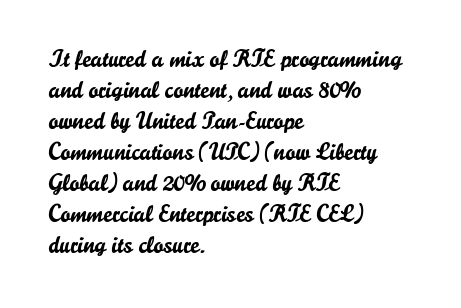
Q: Is the text italic (slanted)? A: Yes.
Q: Is the text underlined? A: No.
Q: How is the paragraph aligned? A: Left-aligned.
Q: Is the spacing between letters normal or unusually wide? A: Normal.
Q: Is the spacing between lines tight, normal or loose? A: Normal.
